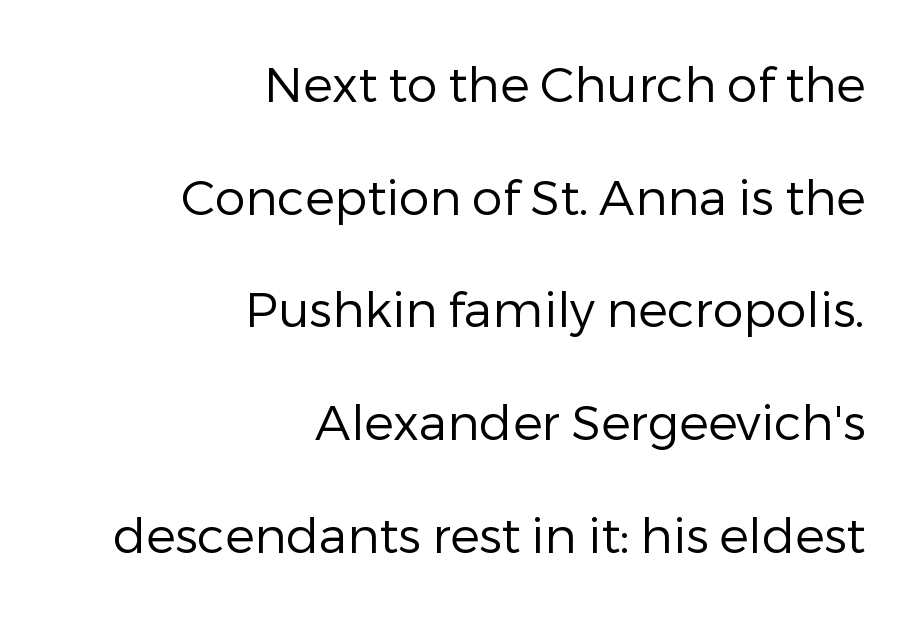
{"serif": "no", "italic": "no", "bold": "no", "weight": "regular", "width": "normal", "stroke_contrast": "low", "x_height": "medium", "monospaced": "no", "underline": "no", "align": "right", "line_spacing": "loose", "line_spacing_ratio": 2.3, "letter_spacing": "normal", "letter_spacing_em": 0.0, "glyph_px": 49}
